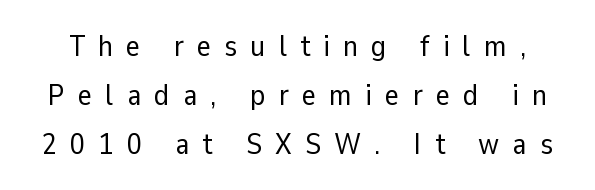
Q: Is the text bold? A: No.
Q: Is the text italic (slanted)? A: No, it is upright.
Q: Is the typeface a serif or a sans-serif typeface? A: Sans-serif.
Q: Is the text underlined? A: No.
Q: Is the spacing between letters normal or unusually wide? A: Unusually wide.
Q: Is the spacing between lines tight, normal or loose? A: Normal.
Q: Width (condensed, normal, or wide)? A: Normal.
Q: Stroke contrast? A: Low.
Q: x-height? A: Medium.
Q: Monospaced? A: No.
